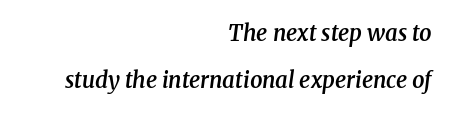
Regarding leading, the lines here are spaced well apart. The typesetting leans somewhat heavy: a semibold. Yep, that's italic — everything's leaning. Glyph-to-glyph distance matches everyday printed text.
